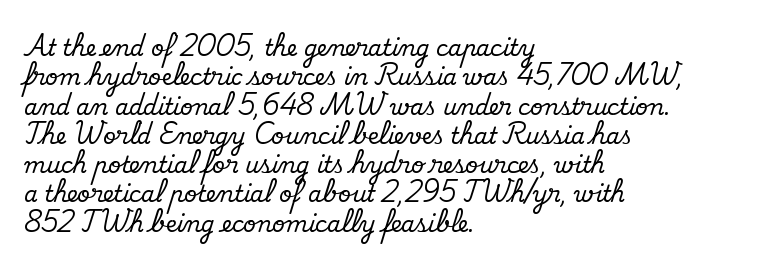
Q: Is the text italic (slanted)? A: Yes.
Q: Is the text underlined? A: No.
Q: How is the paragraph aligned? A: Left-aligned.
Q: Is the spacing between letters normal or unusually wide? A: Normal.
Q: Is the spacing between lines tight, normal or loose? A: Normal.
